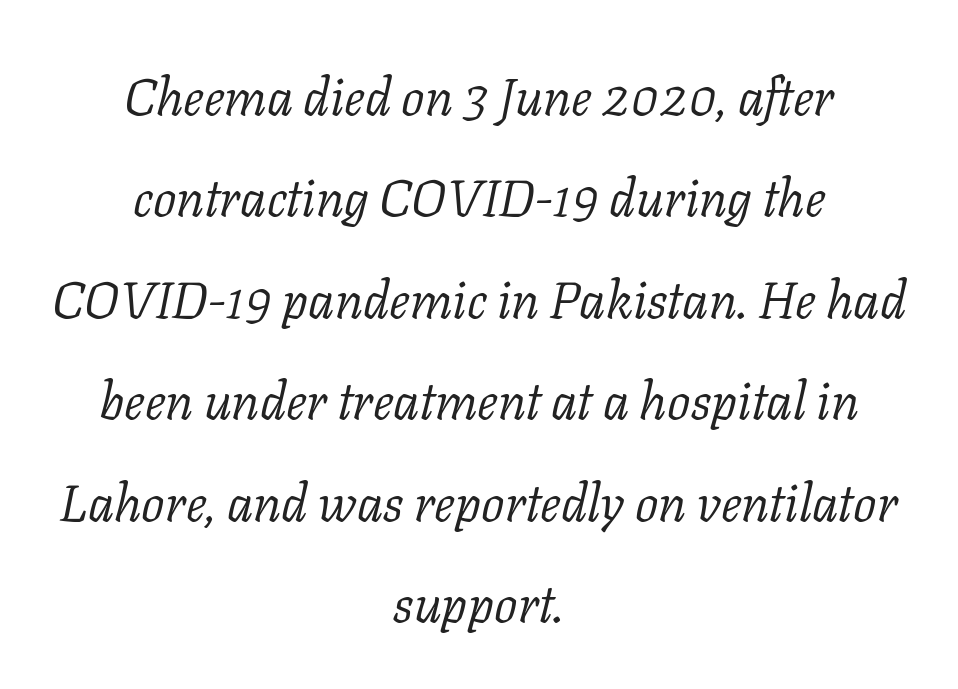
{"serif": "yes", "italic": "yes", "lean": "right", "slant_degrees": 11, "bold": "no", "weight": "light", "width": "normal", "stroke_contrast": "low", "x_height": "medium", "monospaced": "no", "underline": "no", "align": "center", "line_spacing": "loose", "line_spacing_ratio": 1.95, "letter_spacing": "normal", "letter_spacing_em": 0.0, "glyph_px": 52}
